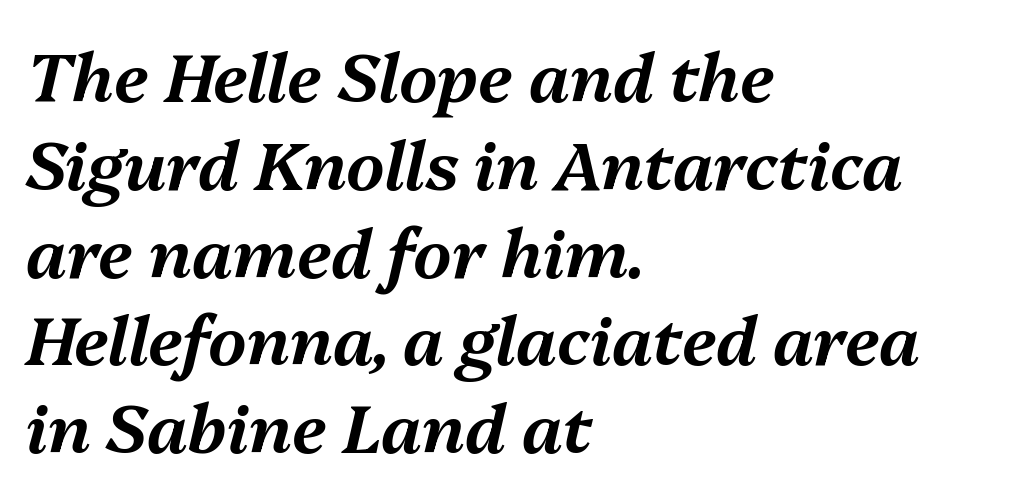
The zone under the glyphs is completely vacant. If you drew a line through each stem, it would be angled. Honestly, the letter spacing is just normal — you wouldn't notice it. These lines are rendered in a variable-pitch font.
